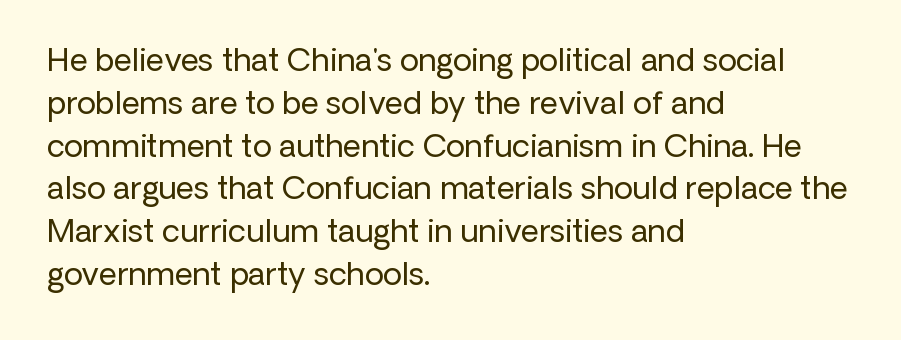
The image shows 31 px regular-weight sans-serif type, upright; set left-aligned, normal line spacing (1.38x), normal letter spacing, not underlined; low stroke contrast and a medium x-height.
